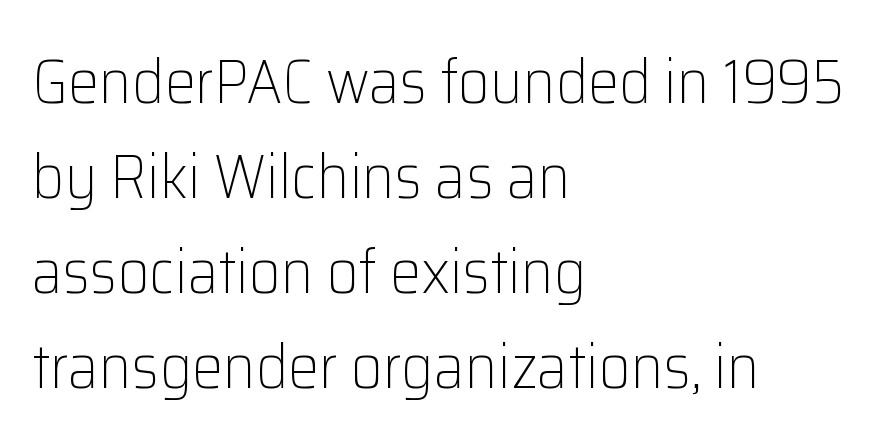
Q: Is the text bold? A: No.
Q: Is the text italic (slanted)? A: No, it is upright.
Q: Is the typeface a serif or a sans-serif typeface? A: Sans-serif.
Q: Is the text underlined? A: No.
Q: How is the paragraph aligned? A: Left-aligned.
Q: Is the spacing between letters normal or unusually wide? A: Normal.
Q: Is the spacing between lines tight, normal or loose? A: Normal.
Q: Width (condensed, normal, or wide)? A: Normal.
Q: Stroke contrast? A: Low.
Q: x-height? A: Medium.
Q: Monospaced? A: No.
